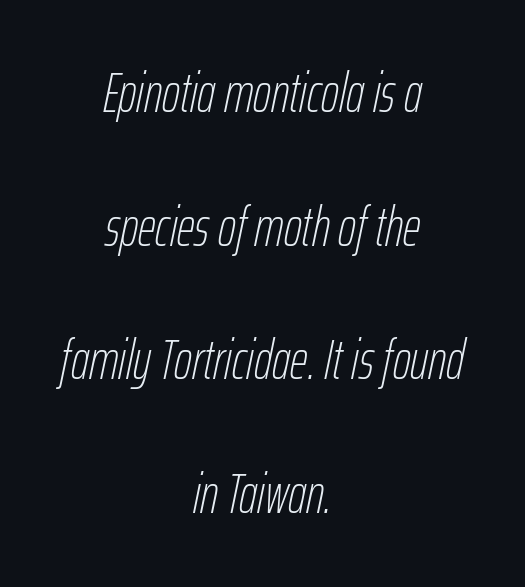
The text carries the slant typical of an italic or oblique font. Decoration check: the copy has no underline. One glance says open: line gaps are wider than usual. Here the designer chose a conventional face with non-uniform glyph widths. Stem width sits at or under what a default text font uses. Caption: standard tracking, unaltered.
